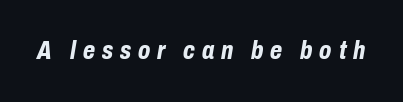
Underlining? Definitely not there. Students, note that the glyphs here are deliberately spaced far apart. Tall strokes in this sample are angled rather than plumb. In terms of weight, the rendering is a true, heavy bold.
